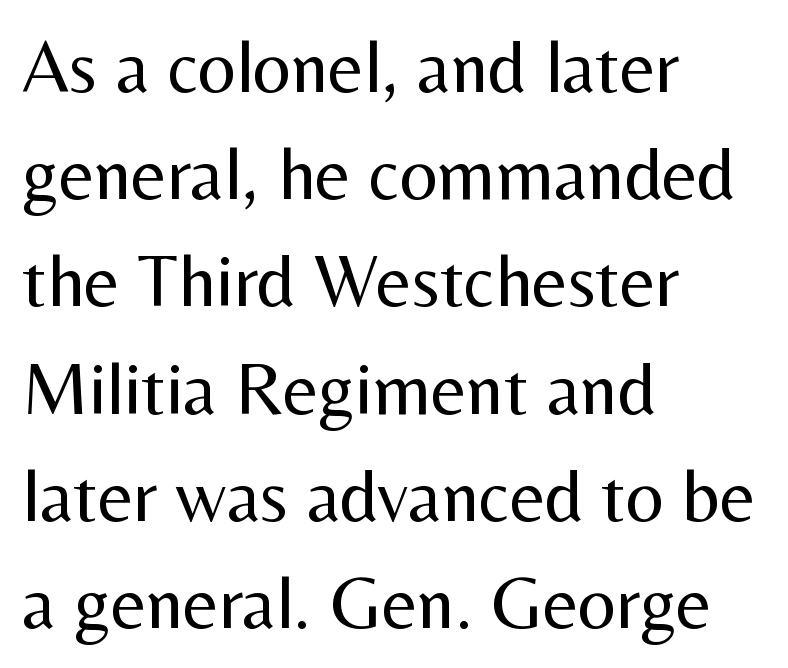
The image shows 75 px regular-weight sans-serif type, upright; set left-aligned, normal line spacing (1.43x), normal letter spacing, not underlined; medium stroke contrast and a medium x-height.
